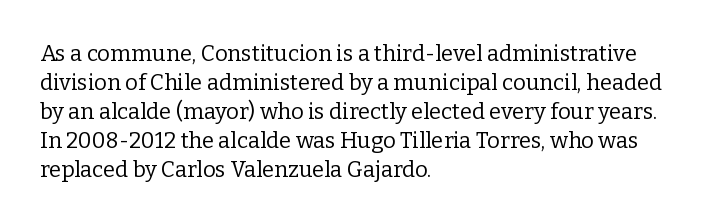
{"italic": "no", "bold": "no", "underline": "no", "align": "left", "line_spacing": "normal", "line_spacing_ratio": 1.32, "letter_spacing": "normal", "letter_spacing_em": 0.0, "glyph_px": 22}
